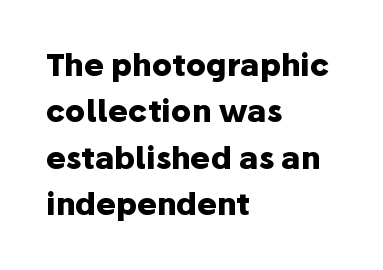
{"serif": "no", "italic": "no", "bold": "yes", "weight": "heavy", "width": "normal", "stroke_contrast": "low", "x_height": "medium", "monospaced": "no", "underline": "no", "align": "left", "line_spacing": "normal", "line_spacing_ratio": 1.55, "letter_spacing": "normal", "letter_spacing_em": 0.0, "glyph_px": 30}
